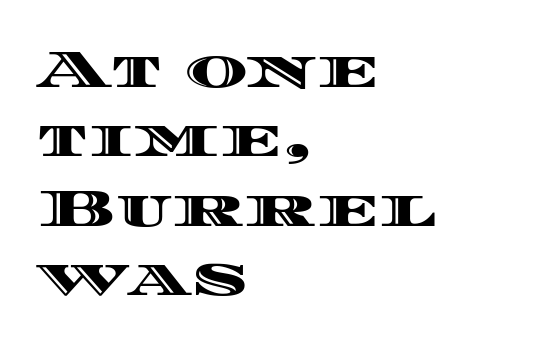
{"italic": "no", "width": "wide", "x_height": "large", "monospaced": "no", "underline": "no", "align": "left", "line_spacing": "normal", "line_spacing_ratio": 1.31, "letter_spacing": "normal", "letter_spacing_em": 0.0, "glyph_px": 53}
